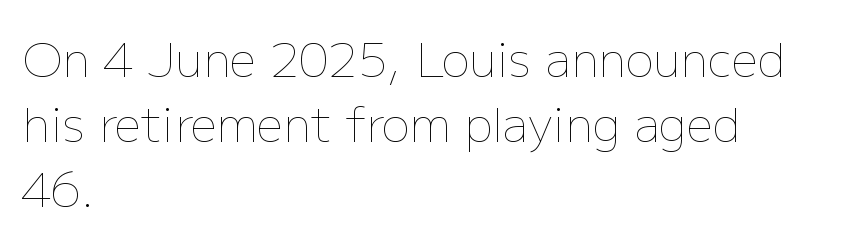
{"italic": "no", "bold": "no", "weight": "thin", "width": "normal", "stroke_contrast": "low", "x_height": "medium", "monospaced": "no", "underline": "no", "align": "left", "line_spacing": "normal", "line_spacing_ratio": 1.38, "letter_spacing": "normal", "letter_spacing_em": 0.0, "glyph_px": 47}
